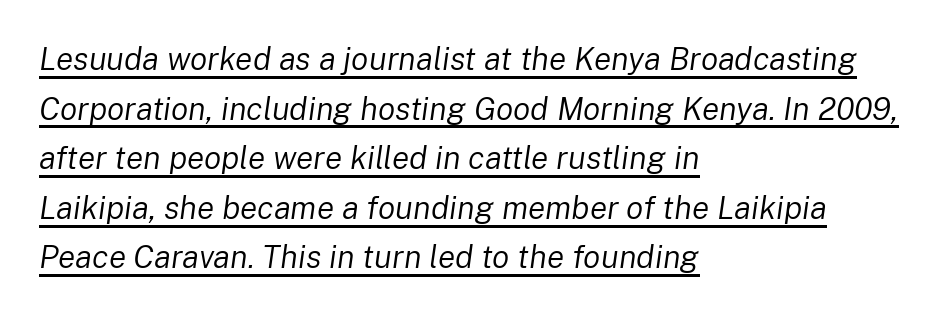
The image shows 32 px regular-weight type, italic (leaning right); set left-aligned, normal line spacing (1.55x), normal letter spacing, underlined; low stroke contrast and a medium x-height.
